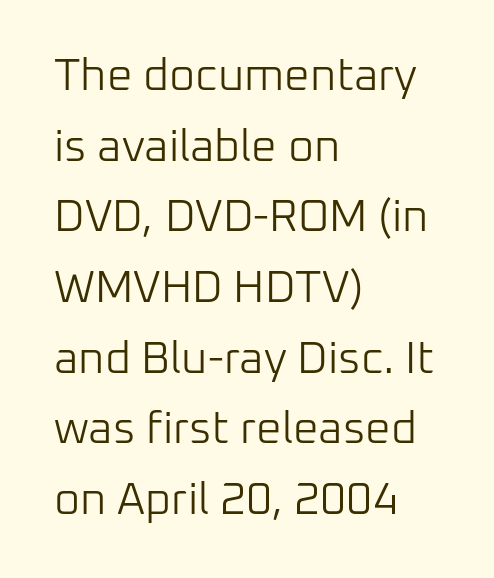
The image shows 45 px light sans-serif type, upright; set left-aligned, normal line spacing (1.57x), normal letter spacing, not underlined; low stroke contrast and a medium x-height.
